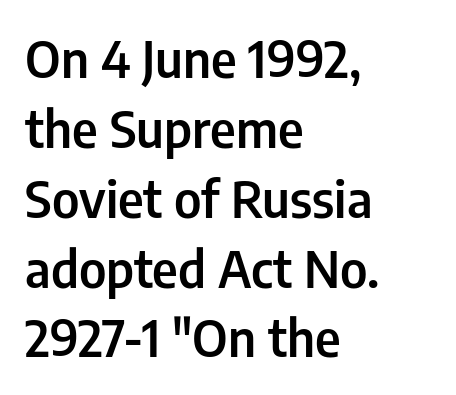
The image shows 51 px semibold, condensed sans-serif type, upright; set left-aligned, normal line spacing (1.37x), normal letter spacing, not underlined; low stroke contrast and a medium x-height.
